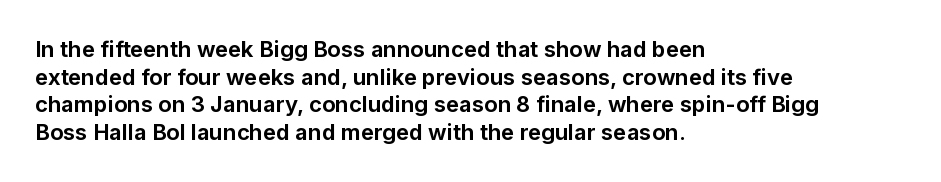
These words are printed bold, with thick strokes throughout. The string is rendered with underlining switched off. What's the leading like? Ordinary, nothing unusual. Tracking value appears to be zero — textbook default spacing. This rendering uses left alignment, leaving the right contour irregular. Every stem runs plumb, perpendicular to the baseline.
